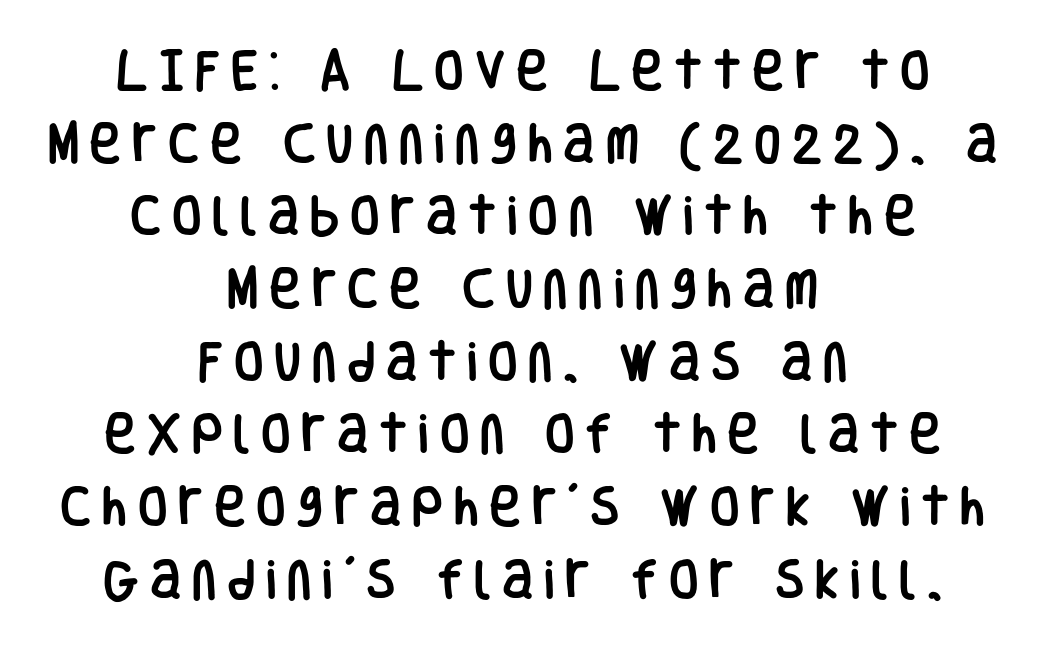
Look at the tracking — it's clearly loosened, letters drifting apart. The specimen reads as upright at a glance. These lines are rendered in a variable-pitch font. Quick note: interline space is typical. A clean baseline with only descenders dipping below it.
